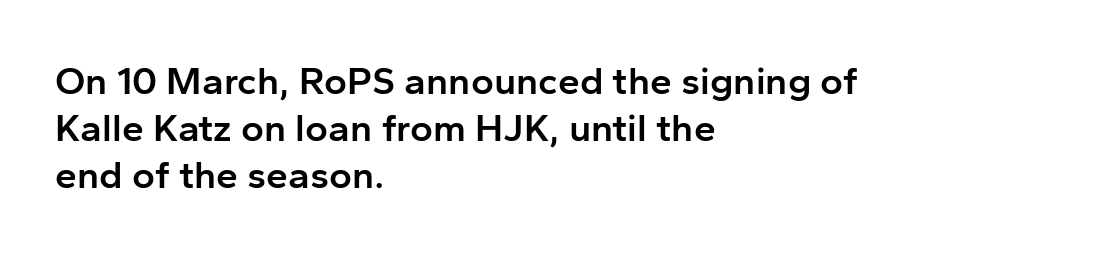
Short note: letters normally spaced. You could not count columns in this text — the font is proportionally spaced. The string is rendered with underlining switched off. Weight: semibold (demi). Tall strokes in this sample are plumb rather than angled.
